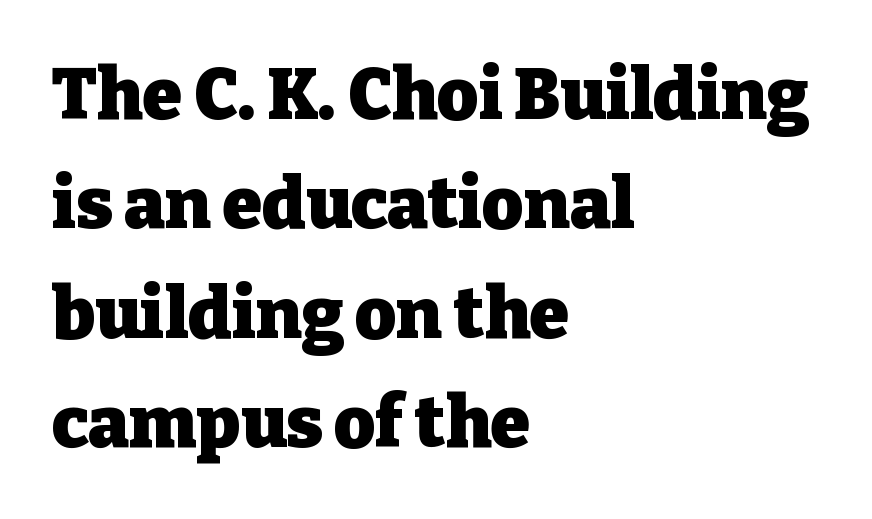
{"serif": "yes", "italic": "no", "bold": "yes", "weight": "heavy", "width": "normal", "stroke_contrast": "low", "x_height": "medium", "monospaced": "no", "underline": "no", "align": "left", "line_spacing": "normal", "line_spacing_ratio": 1.54, "letter_spacing": "normal", "letter_spacing_em": 0.0, "glyph_px": 71}
